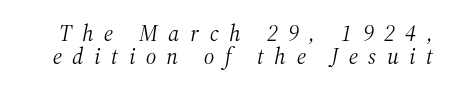
Each new line begins almost immediately beneath the previous one. Type without underlining. Characters are canted at an angle relative to the baseline's perpendicular. Stems and bowls with no extra thickness — not bold. You could only call the tracking loose — the letters float apart.
